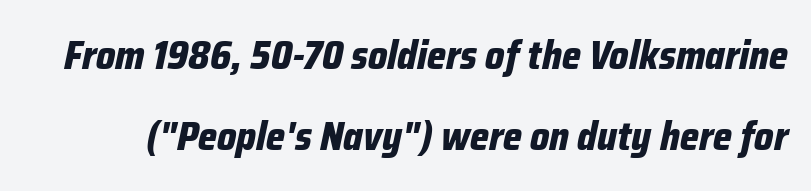
Q: Is the text bold? A: Yes.
Q: Is the text italic (slanted)? A: Yes, it leans right by about 12 degrees.
Q: Is the text underlined? A: No.
Q: Is the spacing between letters normal or unusually wide? A: Normal.
Q: Is the spacing between lines tight, normal or loose? A: Loose.
Q: Width (condensed, normal, or wide)? A: Condensed.
Q: Stroke contrast? A: Low.
Q: x-height? A: Medium.
Q: Monospaced? A: No.
